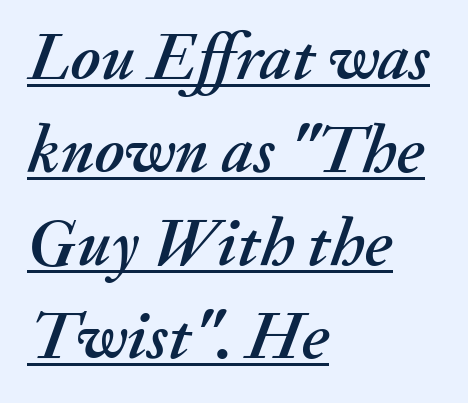
Q: Is the text italic (slanted)? A: Yes, it leans right by about 20 degrees.
Q: Is the text underlined? A: Yes.
Q: How is the paragraph aligned? A: Left-aligned.
Q: Is the spacing between letters normal or unusually wide? A: Normal.
Q: Is the spacing between lines tight, normal or loose? A: Normal.
Q: Width (condensed, normal, or wide)? A: Normal.
Q: Stroke contrast? A: Medium.
Q: x-height? A: Small.
Q: Monospaced? A: No.
